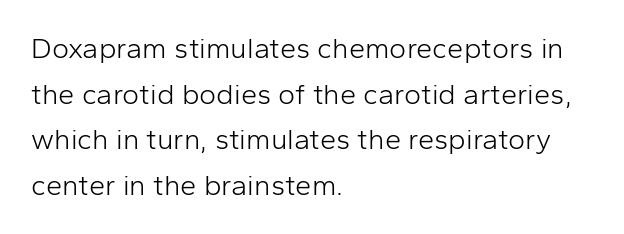
{"serif": "no", "italic": "no", "bold": "no", "weight": "light", "width": "normal", "stroke_contrast": "low", "x_height": "medium", "monospaced": "no", "underline": "no", "align": "left", "line_spacing": "normal", "line_spacing_ratio": 1.57, "letter_spacing": "normal", "letter_spacing_em": 0.0, "glyph_px": 29}
